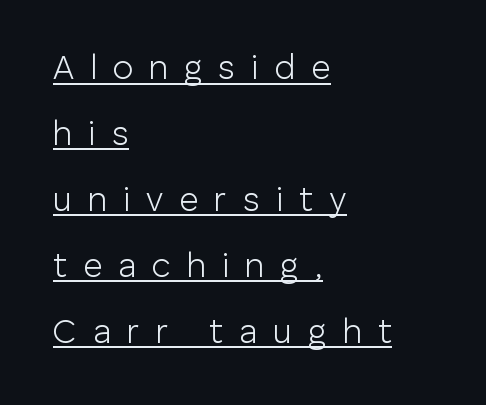
Q: Is the text bold? A: No.
Q: Is the text italic (slanted)? A: No, it is upright.
Q: Is the typeface a serif or a sans-serif typeface? A: Sans-serif.
Q: Is the text underlined? A: Yes.
Q: How is the paragraph aligned? A: Left-aligned.
Q: Is the spacing between letters normal or unusually wide? A: Unusually wide.
Q: Is the spacing between lines tight, normal or loose? A: Loose.
Q: Width (condensed, normal, or wide)? A: Normal.
Q: Stroke contrast? A: Low.
Q: x-height? A: Medium.
Q: Monospaced? A: No.
